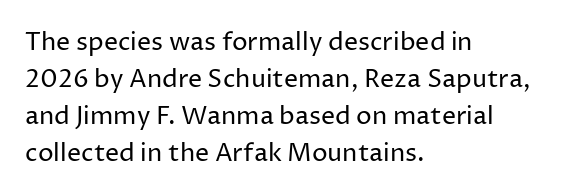
{"italic": "no", "bold": "no", "underline": "no", "align": "left", "line_spacing": "normal", "line_spacing_ratio": 1.48, "letter_spacing": "normal", "letter_spacing_em": 0.0, "glyph_px": 25}
